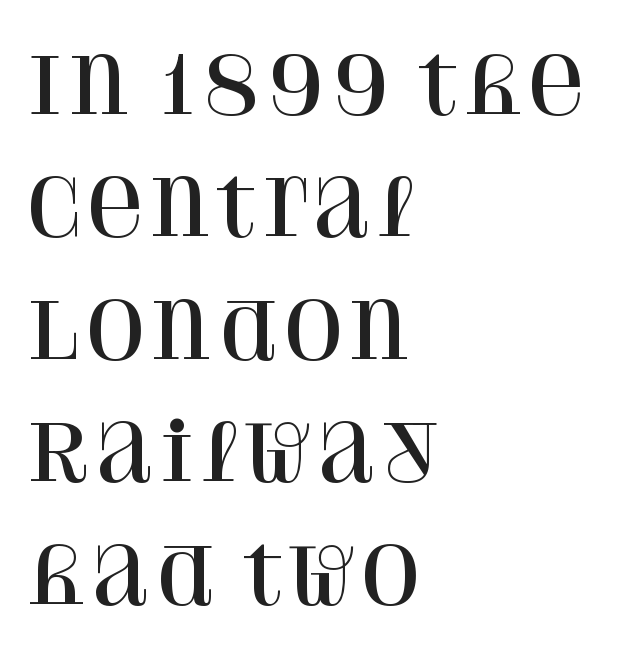
Compared with typical paragraphs, the rows here are spaced about the same. Type without underlining. You could call the tracking neutral — neither tight nor loose. The rendering uses natural spacing where letterforms have individual widths. This sample uses a serif face. Every row of glyphs begins at an identical x-position on the left.
